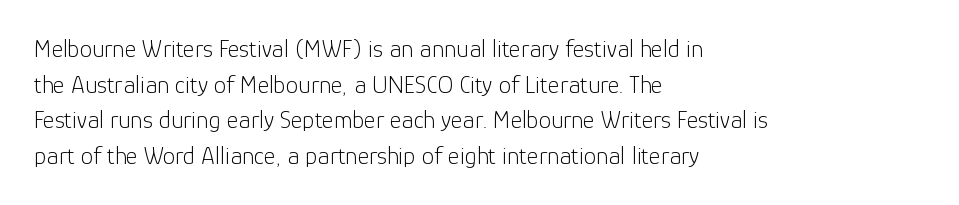
The image shows 25 px text type, upright; set left-aligned, normal line spacing (1.43x), normal letter spacing, not underlined.
